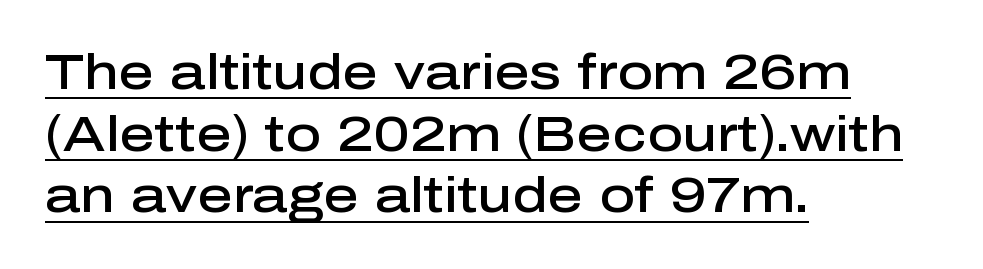
Q: Is the text bold? A: Semi-bold.
Q: Is the text italic (slanted)? A: No, it is upright.
Q: Is the typeface a serif or a sans-serif typeface? A: Sans-serif.
Q: Is the text underlined? A: Yes.
Q: How is the paragraph aligned? A: Left-aligned.
Q: Is the spacing between letters normal or unusually wide? A: Normal.
Q: Is the spacing between lines tight, normal or loose? A: Normal.
Q: Width (condensed, normal, or wide)? A: Normal.
Q: Stroke contrast? A: Low.
Q: x-height? A: Medium.
Q: Monospaced? A: No.
